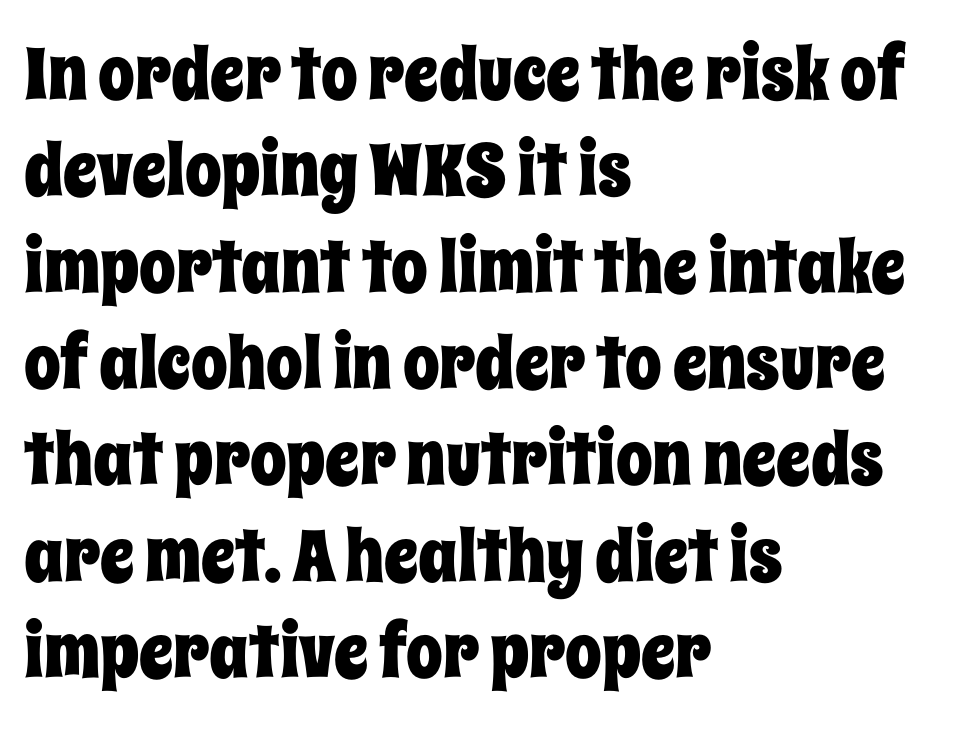
{"italic": "no", "width": "condensed", "stroke_contrast": "low", "x_height": "large", "monospaced": "no", "underline": "no", "align": "left", "line_spacing": "normal", "line_spacing_ratio": 1.32, "letter_spacing": "normal", "letter_spacing_em": 0.0, "glyph_px": 73}
